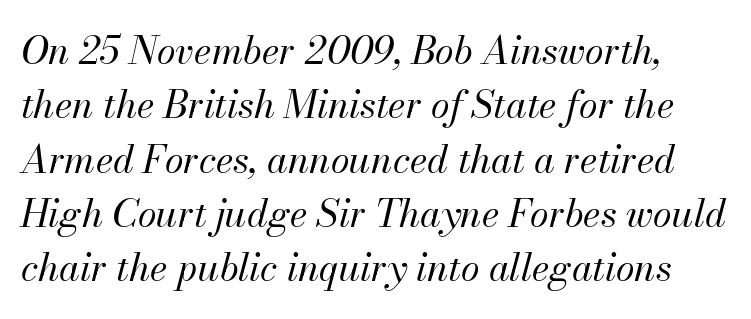
Looks like regular typesetting: each glyph gets only the width it needs. Descenders hang freely into open space. The rendering applies a slant to the glyphs. The weight would be labelled regular, book, light, or lighter still.
